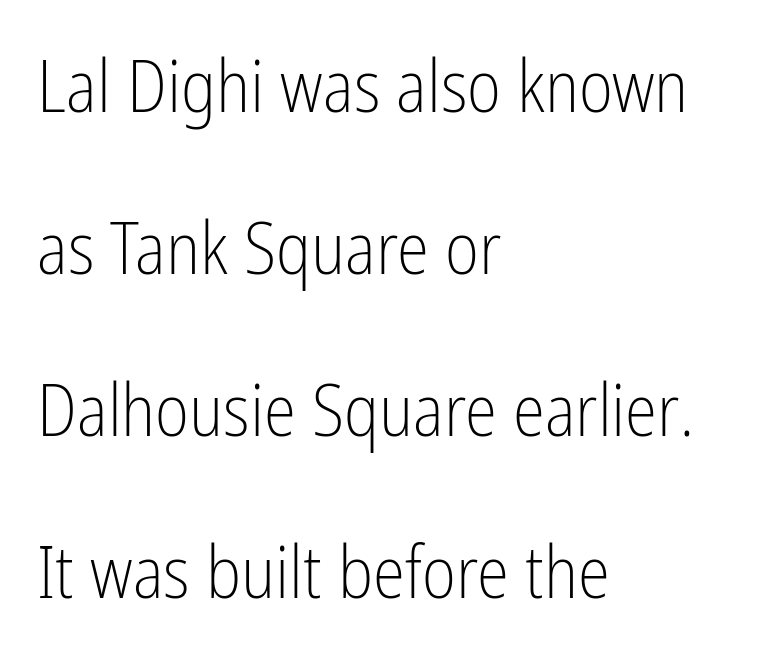
Regarding leading, the lines here are spaced well apart. Ascenders rise straight up at ninety degrees. This rendering leaves character spacing at its baseline value. The passage shown is typeset with a sans-serif family. The glyphs are unaccompanied by any horizontal stroke below them. A typesetter would call this proportional, since set widths differ per character.
